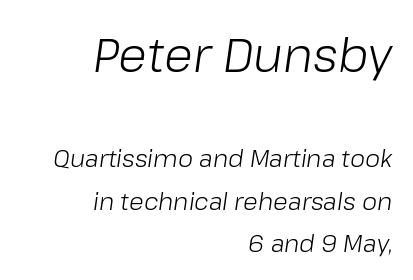
The image shows 47 px light type, italic (leaning right); set right-aligned, line spacing 1.76x, normal letter spacing, not underlined; the first (top) block is 1.96x larger; low stroke contrast and a medium x-height.
